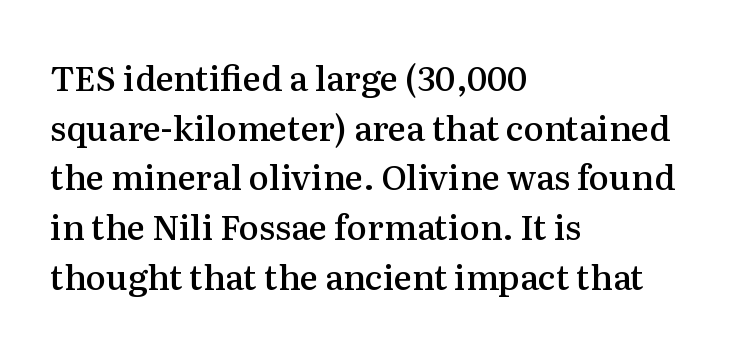
The image shows 34 px semibold serif type, upright; set left-aligned, normal line spacing (1.46x), normal letter spacing, not underlined; medium stroke contrast and a medium x-height.
